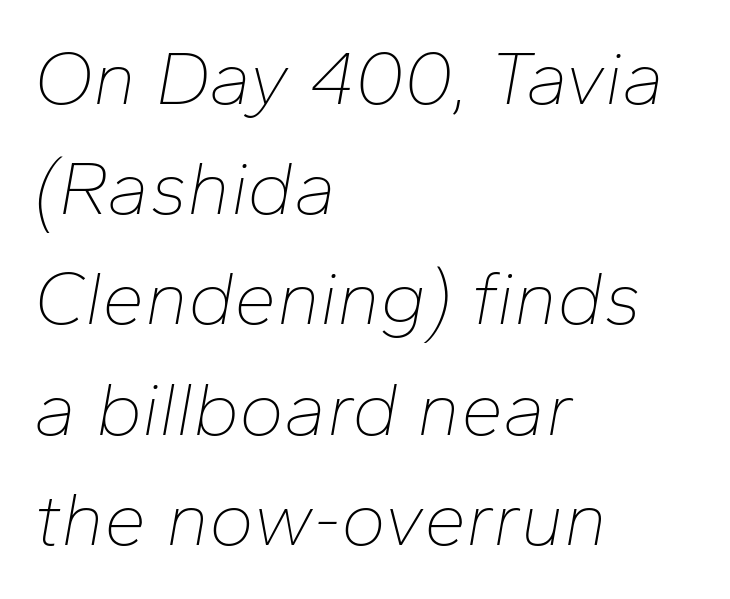
Baseline-to-baseline distance is the conventional proportion of letter height. You could not count columns in this text — the font is proportionally spaced. The glyphs look as if they've been sheared to an angle. If you drew a ruler down the left edge, every line would touch it.
